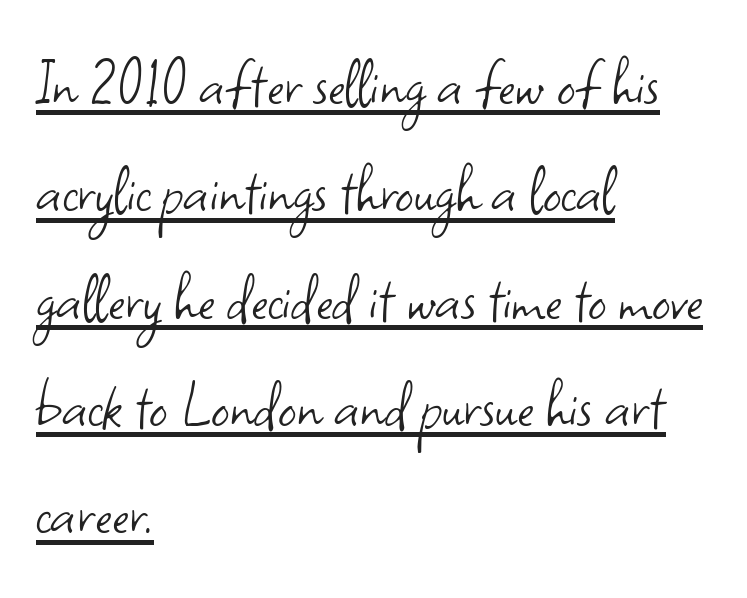
Q: Is the text bold? A: No.
Q: Is the text italic (slanted)? A: Yes.
Q: Is the typeface a serif or a sans-serif typeface? A: Sans-serif.
Q: Is the text underlined? A: Yes.
Q: How is the paragraph aligned? A: Left-aligned.
Q: Is the spacing between letters normal or unusually wide? A: Normal.
Q: Is the spacing between lines tight, normal or loose? A: Normal.
Q: Width (condensed, normal, or wide)? A: Normal.
Q: Stroke contrast? A: Low.
Q: x-height? A: Small.
Q: Monospaced? A: No.
